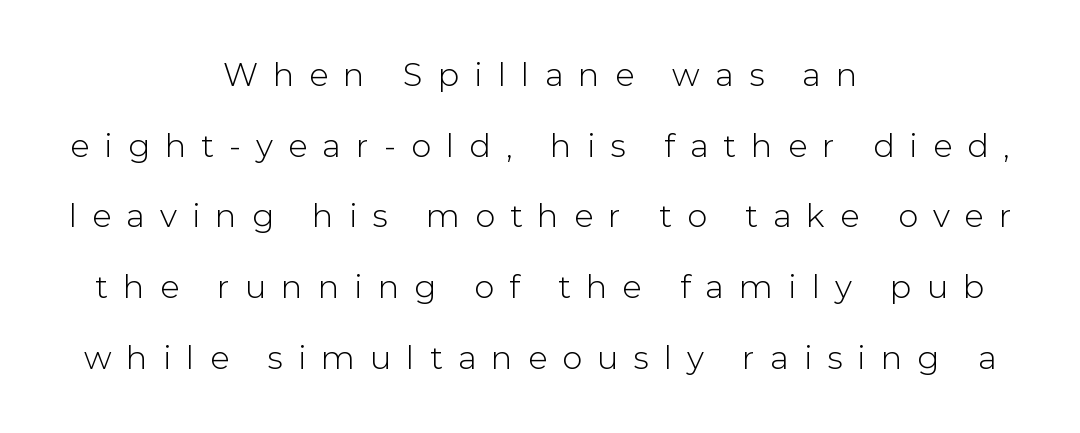
Each line is balanced around a shared central axis. The designer dialed line spacing up above the default. A typesetter would label this face a sans. A clean baseline with only descenders dipping below it. You could not count columns in this text — the font is proportionally spaced.
